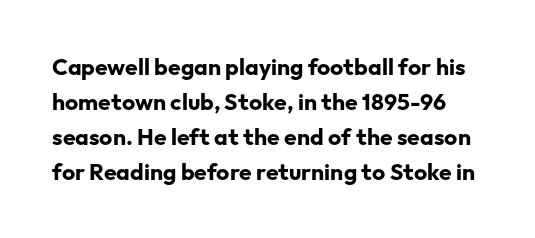
Q: Is the text bold? A: Yes.
Q: Is the text italic (slanted)? A: No, it is upright.
Q: Is the text underlined? A: No.
Q: Is the spacing between letters normal or unusually wide? A: Normal.
Q: Is the spacing between lines tight, normal or loose? A: Normal.
